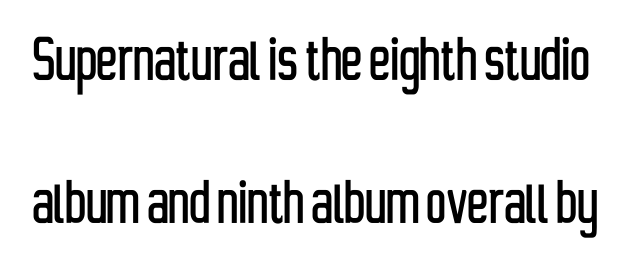
Q: Is the text italic (slanted)? A: No, it is upright.
Q: Is the typeface a serif or a sans-serif typeface? A: Sans-serif.
Q: Is the text underlined? A: No.
Q: Is the spacing between letters normal or unusually wide? A: Normal.
Q: Is the spacing between lines tight, normal or loose? A: Loose.
Q: Width (condensed, normal, or wide)? A: Condensed.
Q: Stroke contrast? A: Low.
Q: x-height? A: Medium.
Q: Monospaced? A: No.
